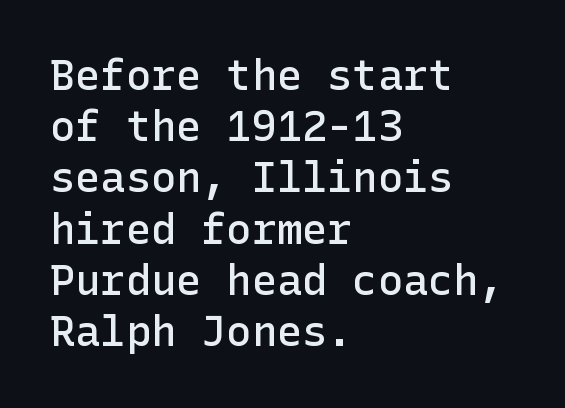
Italic: no, the glyphs are upright roman. In terms of letterspacing, this is plain default setting. Unlike a traditional serif, this face leaves its strokes unadorned. No word sits above an underline.
